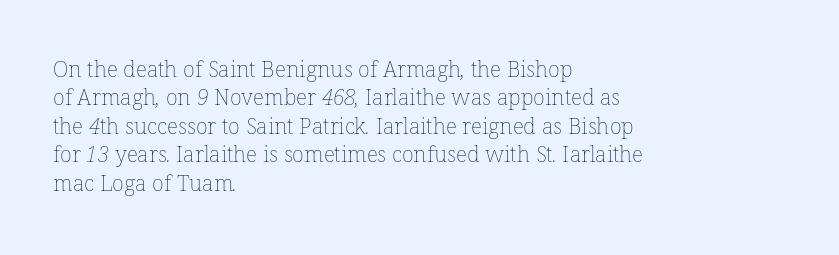
{"bold": "no", "underline": "no", "align": "left", "line_spacing": "normal", "line_spacing_ratio": 1.29, "letter_spacing": "normal", "letter_spacing_em": 0.0, "glyph_px": 22}
